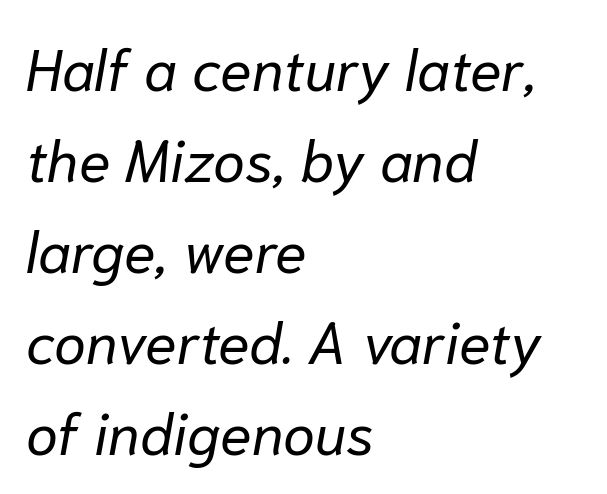
Underlining? Definitely not there. Looks like regular typesetting: each glyph gets only the width it needs. The gaps between neighbouring characters are ordinary and unremarkable. Rendered with sloped, italic letterforms. The passage shown stacks its lines at a standard gap. No chunkiness to these letters — they're not bold.
